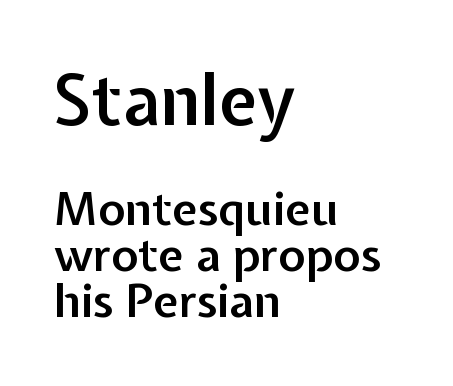
The image shows 69 px semibold sans-serif type, upright; set left-aligned, tight line spacing (1.0x), normal letter spacing, not underlined; the first (top) block is 1.5x larger; low stroke contrast and a medium x-height.
